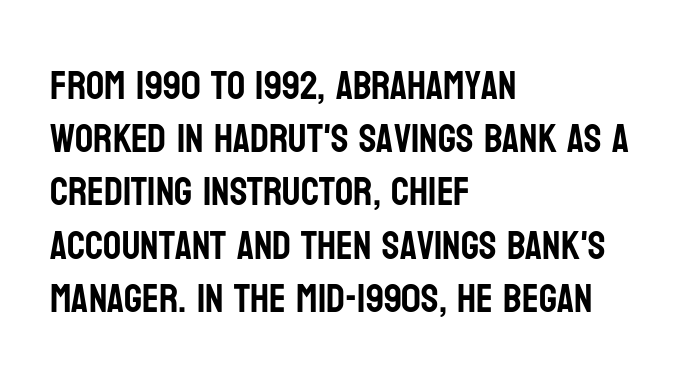
{"serif": "no", "italic": "no", "width": "condensed", "stroke_contrast": "low", "x_height": "large", "monospaced": "no", "underline": "no", "align": "left", "line_spacing": "normal", "line_spacing_ratio": 1.33, "letter_spacing": "normal", "letter_spacing_em": 0.0, "glyph_px": 40}
